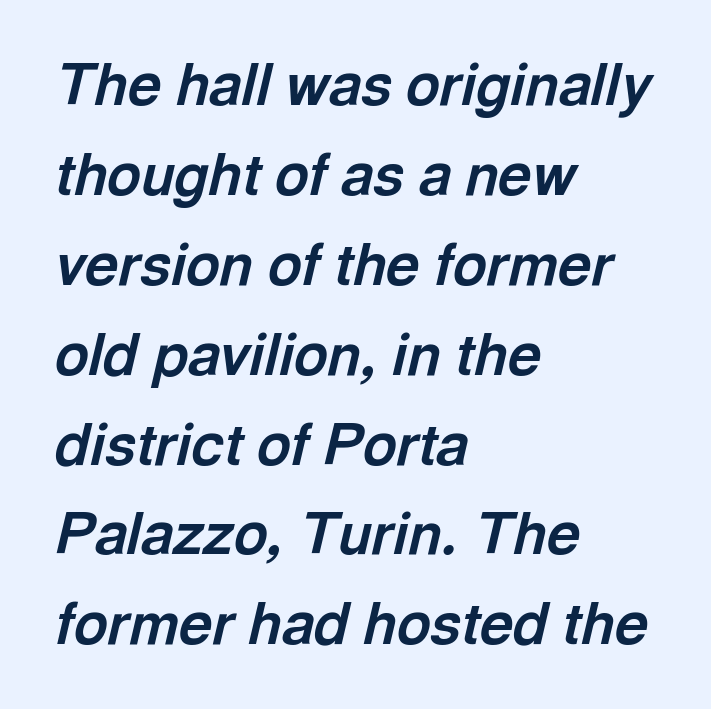
Heft: maximum for text — a bold. The face used here is proportionally spaced, like ordinary book or web type. The glyphs look as if they've been sheared to an angle. Look at the tracking — it's just the regular setting, nothing added. Plain, unruled lines of type. Caption: multi-line text, flush left, ragged right.
